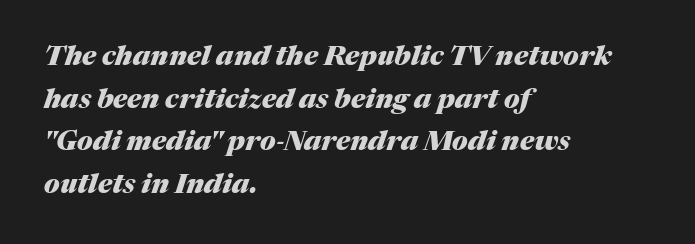
Descender tails drop into unmarked territory. The passage is arranged the way most books set body copy — flush left. You'd pick this weight for a headline — it's a proper bold. Whoever set this chose a conventional vertical rhythm.
